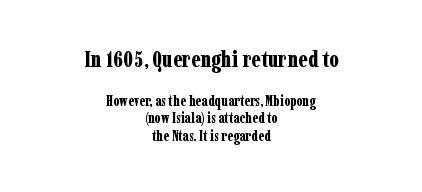
The image shows 22 px bold type, upright; set centered, normal line spacing (1.27x), normal letter spacing, not underlined; the first (top) block is 1.57x larger.
